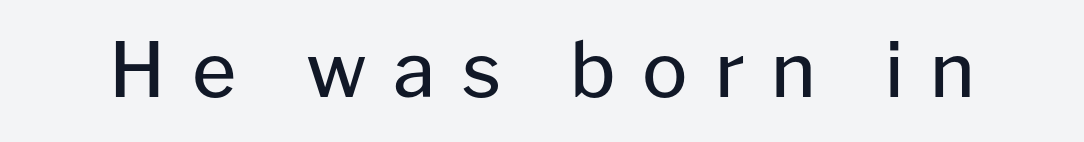
Q: Is the text bold? A: No.
Q: Is the text italic (slanted)? A: No, it is upright.
Q: Is the typeface a serif or a sans-serif typeface? A: Sans-serif.
Q: Is the text underlined? A: No.
Q: Is the spacing between letters normal or unusually wide? A: Unusually wide.
Q: Width (condensed, normal, or wide)? A: Normal.
Q: Stroke contrast? A: Low.
Q: x-height? A: Medium.
Q: Monospaced? A: No.
